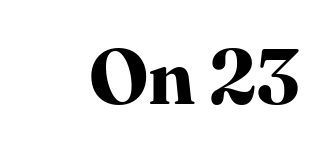
The image shows 77 px bold serif type, upright; set normal letter spacing, not underlined; high stroke contrast and a medium x-height.
